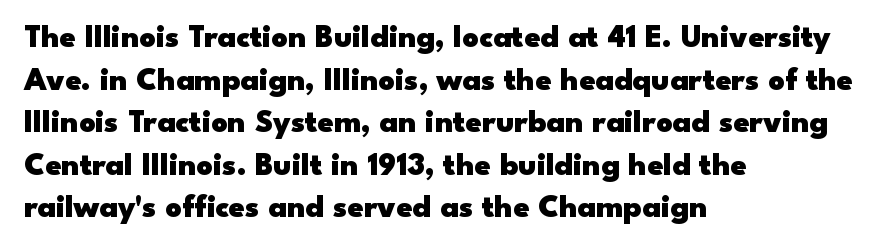
The image shows 32 px heavy, wide sans-serif type, upright; set left-aligned, normal line spacing (1.33x), normal letter spacing, not underlined; low stroke contrast and a small x-height.
